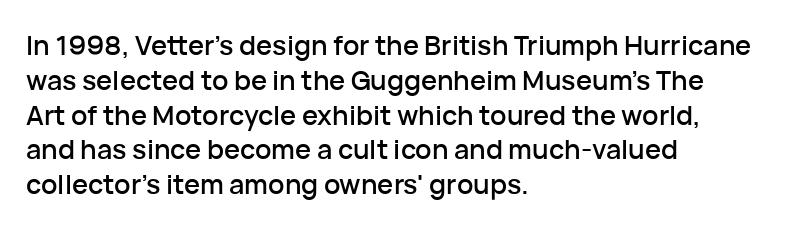
Q: Is the text italic (slanted)? A: No, it is upright.
Q: Is the text underlined? A: No.
Q: How is the paragraph aligned? A: Left-aligned.
Q: Is the spacing between letters normal or unusually wide? A: Normal.
Q: Is the spacing between lines tight, normal or loose? A: Normal.
